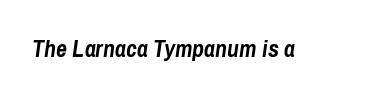
The image shows 24 px bold type, italic (leaning right); set normal letter spacing, not underlined.
